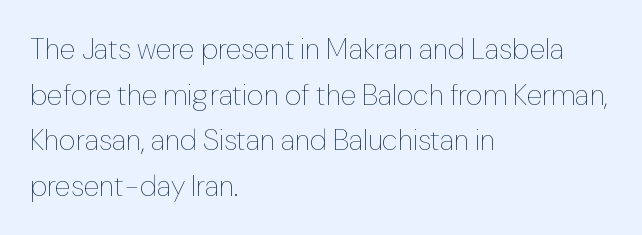
The rendering uses a moderate line-height, typical for paragraphs. Compared with typical body copy, the letter spacing here is the same. The letters stand straight up with perfectly vertical stems. Check the space under the baseline: it is left empty. Ink coverage per letter is moderate at most. The lines are quadded left.
